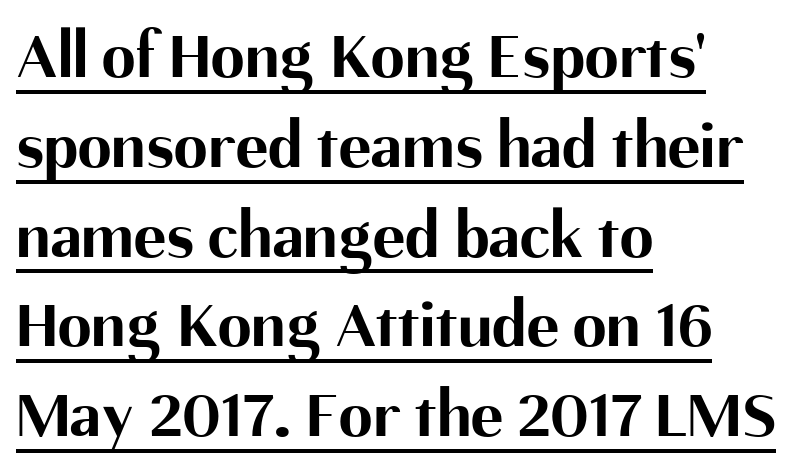
The image shows 68 px bold sans-serif type, upright; set left-aligned, normal line spacing (1.32x), normal letter spacing, underlined; medium stroke contrast and a medium x-height.
